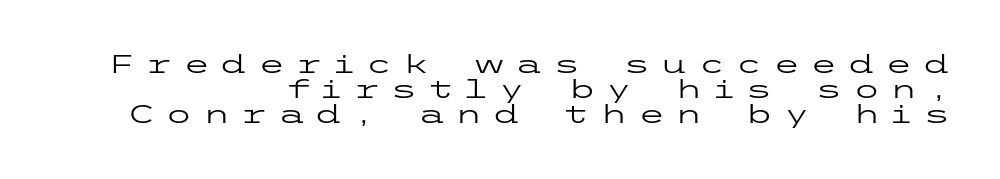
The image shows 25 px text type, upright; set right-aligned, tight line spacing (1.0x), unusually wide letter spacing (+0.4 em), not underlined.
